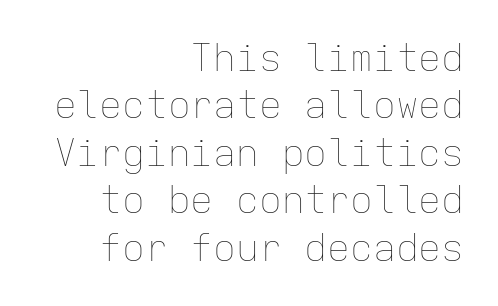
{"italic": "no", "bold": "no", "weight": "thin", "width": "normal", "stroke_contrast": "low", "x_height": "medium", "monospaced": "yes", "underline": "no", "align": "right", "line_spacing": "normal", "line_spacing_ratio": 1.25, "letter_spacing": "normal", "letter_spacing_em": 0.0, "glyph_px": 38}
